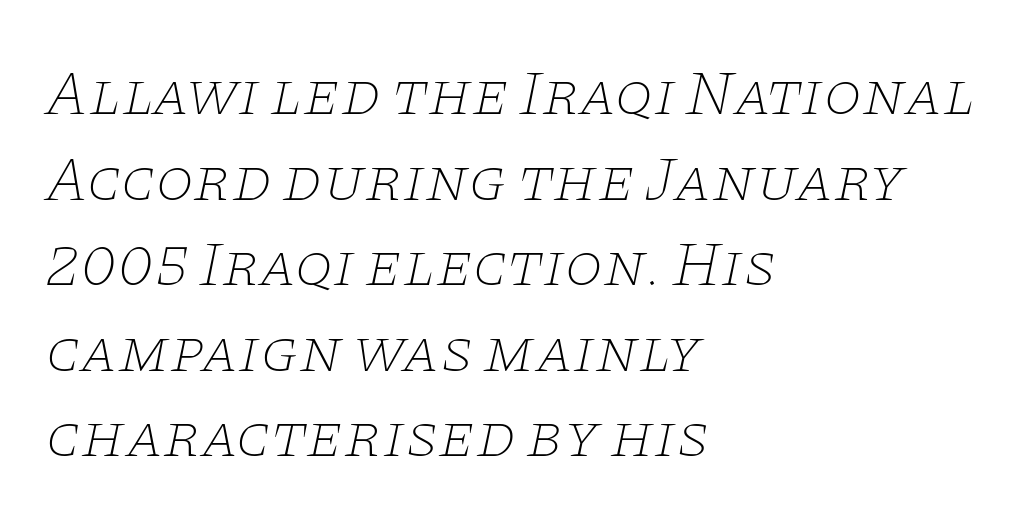
The lettering tilts uniformly, giving the passage an italic look. A classic flush-left, rag-right setting is used for this passage. A light-to-regular cut is what we see here. Students, note that the glyphs here touch the page at normal intervals. A bare baseline throughout the passage. Rows of type keep a routine distance in the vertical direction.
